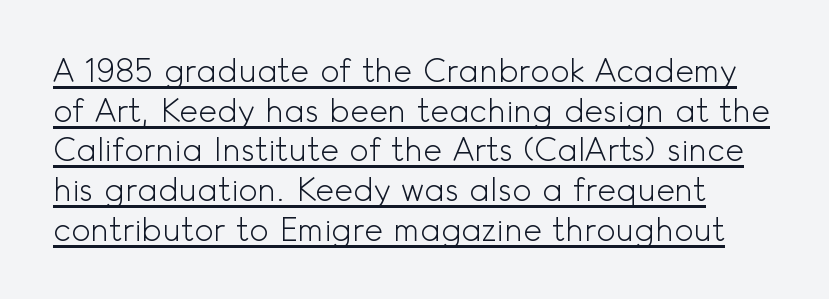
The image shows 32 px light sans-serif type, upright; set line spacing 1.24x, normal letter spacing, underlined; a small x-height.
